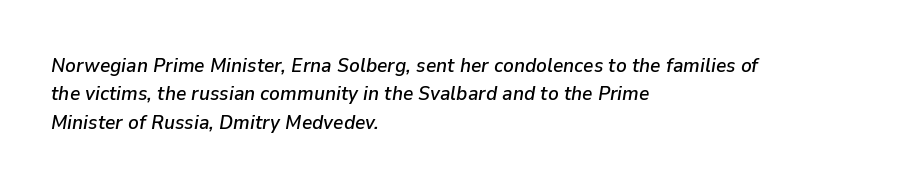
{"italic": "yes", "lean": "right", "slant_degrees": 9, "underline": "no", "align": "left", "line_spacing": "normal", "line_spacing_ratio": 1.42, "letter_spacing": "normal", "letter_spacing_em": 0.0, "glyph_px": 20}
